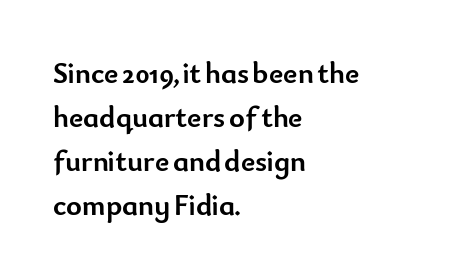
These lines are composed in type without serifs. Successive baselines arrive at the customary interval. Nope, not italic — everything's standing straight. Descender tails drop into unmarked territory. These lines are rendered in a variable-pitch font.
